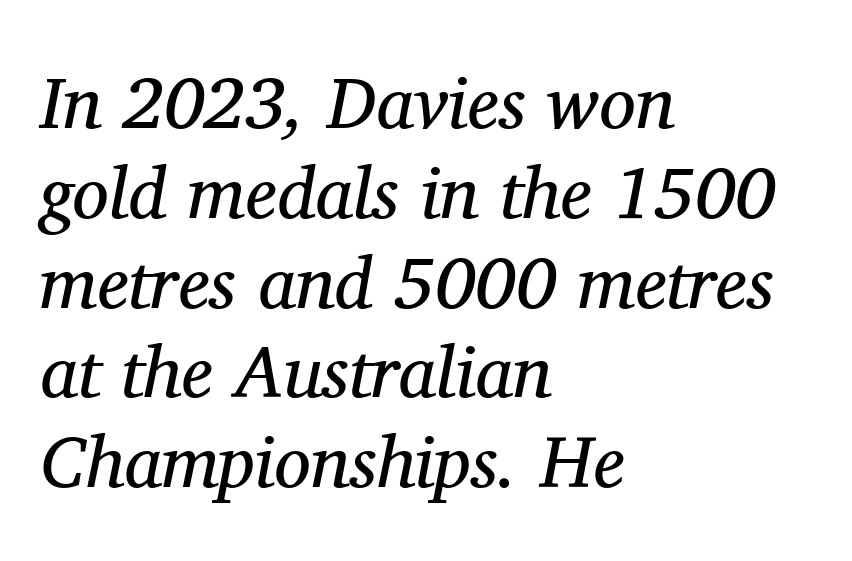
Q: Is the text bold? A: No.
Q: Is the text italic (slanted)? A: Yes, it leans right by about 11 degrees.
Q: Is the typeface a serif or a sans-serif typeface? A: Serif.
Q: Is the text underlined? A: No.
Q: How is the paragraph aligned? A: Left-aligned.
Q: Is the spacing between letters normal or unusually wide? A: Normal.
Q: Width (condensed, normal, or wide)? A: Normal.
Q: Stroke contrast? A: Medium.
Q: x-height? A: Medium.
Q: Monospaced? A: No.
